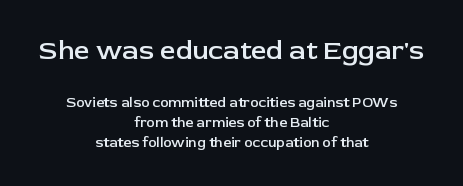
Q: Is the text bold? A: Semi-bold.
Q: Is the text italic (slanted)? A: No, it is upright.
Q: Is the text underlined? A: No.
Q: How is the paragraph aligned? A: Centered.
Q: Is the spacing between letters normal or unusually wide? A: Normal.
Q: Is the spacing between lines tight, normal or loose? A: Normal.
Q: Which block of text is set in a larger size, the first (top) or the second (bottom)? A: The first (top) one.
